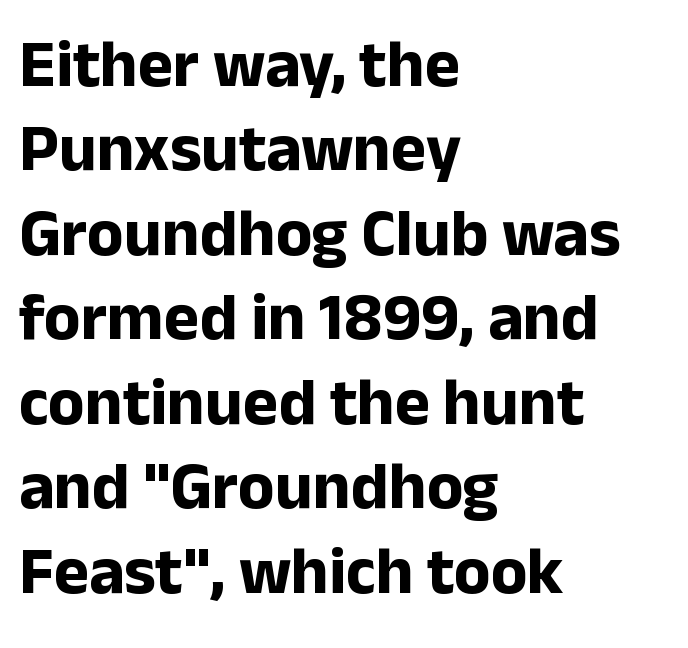
{"serif": "no", "italic": "no", "bold": "yes", "weight": "bold", "width": "normal", "stroke_contrast": "low", "x_height": "medium", "monospaced": "no", "underline": "no", "align": "left", "line_spacing": "normal", "line_spacing_ratio": 1.26, "letter_spacing": "normal", "letter_spacing_em": 0.0, "glyph_px": 67}
